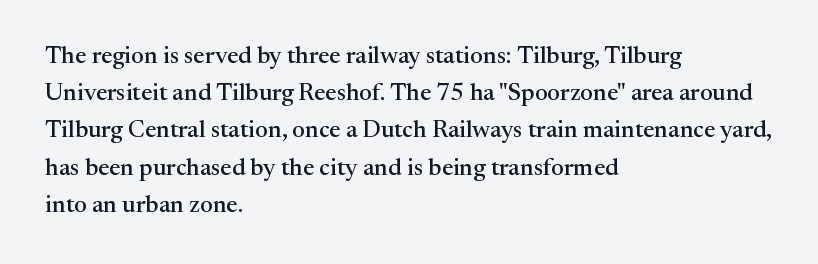
Interline gaps are of average width in this sample. The letters stand upright; this is a roman face. The face used here is rendered with its standard letterfit. Leftover space on each line is placed entirely after the last word. Beneath every word, the page is bare.
